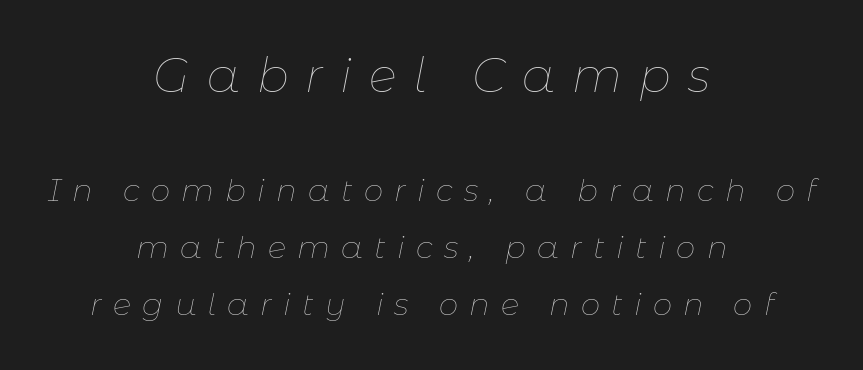
The image shows 47 px thin type, italic (leaning right); set centered, line spacing 1.84x, unusually wide letter spacing (+0.36 em), not underlined; the first (top) block is 1.52x larger; low stroke contrast and a medium x-height.
